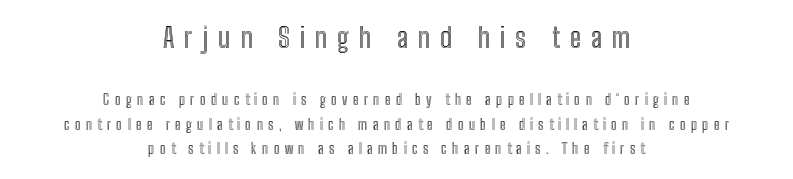
{"italic": "no", "underline": "no", "align": "center", "line_spacing_ratio": 1.78, "letter_spacing": "wide", "letter_spacing_em": 0.37, "larger_block": "first", "size_ratio": 1.93, "glyph_px": 27}
